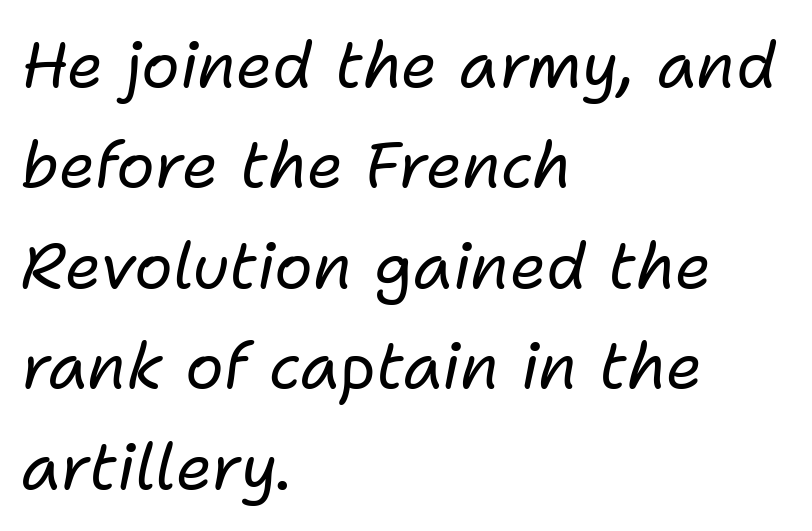
The space beneath each line is pristine and unruled. Normally led — the rows are evenly, conventionally spaced. The rendering anchors every line to the left-hand side. The glyphs look as if they've been sheared to an angle. Think of a printed novel: that variable character pitch is what you see here. Tracking value appears to be zero — textbook default spacing.
